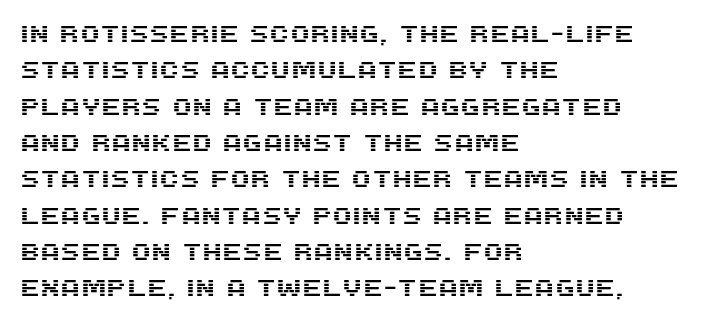
The image shows 23 px text type, upright; set left-aligned, normal line spacing (1.58x), normal letter spacing, not underlined.
